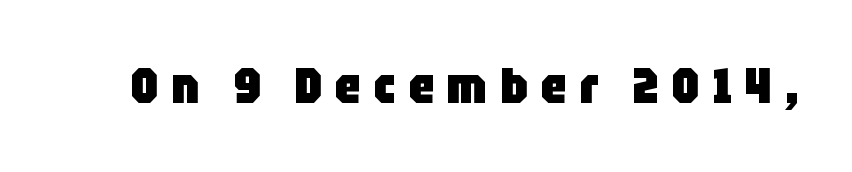
The image shows 49 px heavy, condensed sans-serif type, upright; set unusually wide letter spacing (+0.27 em), not underlined; low stroke contrast and a large x-height.
